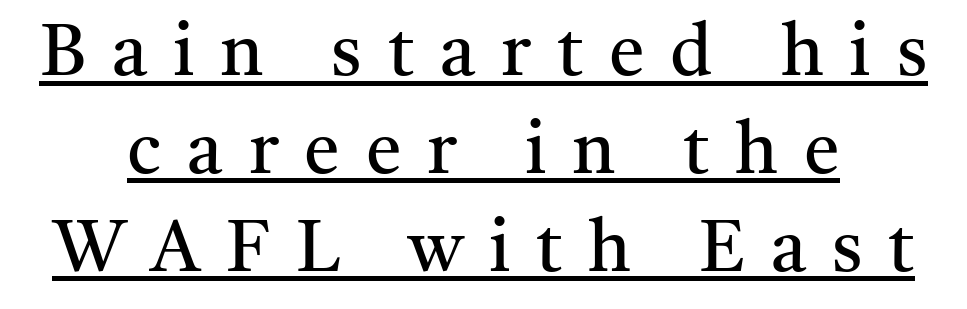
Q: Is the text bold? A: No.
Q: Is the text italic (slanted)? A: No, it is upright.
Q: Is the typeface a serif or a sans-serif typeface? A: Serif.
Q: Is the text underlined? A: Yes.
Q: How is the paragraph aligned? A: Centered.
Q: Is the spacing between letters normal or unusually wide? A: Unusually wide.
Q: Is the spacing between lines tight, normal or loose? A: Normal.
Q: Width (condensed, normal, or wide)? A: Normal.
Q: Stroke contrast? A: Medium.
Q: x-height? A: Medium.
Q: Monospaced? A: No.
